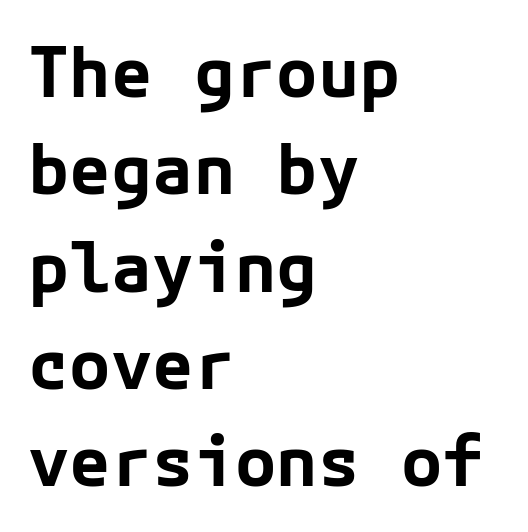
The image shows 69 px bold sans-serif type, upright; set left-aligned, normal line spacing (1.41x), normal letter spacing, not underlined; low stroke contrast and a medium x-height.
